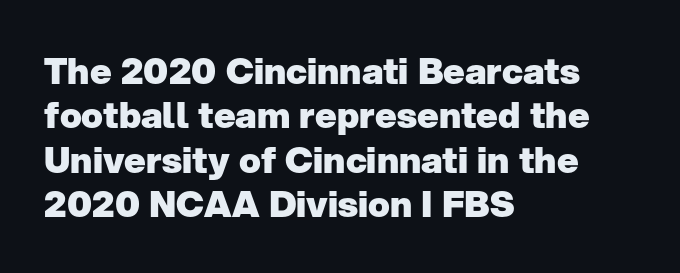
Check where the strokes stop: nothing finishes them off — pure sans. Here the designer chose a conventional face with non-uniform glyph widths. Check the space under the baseline: it is left empty. A typesetter would mark this as roman, not italic.
